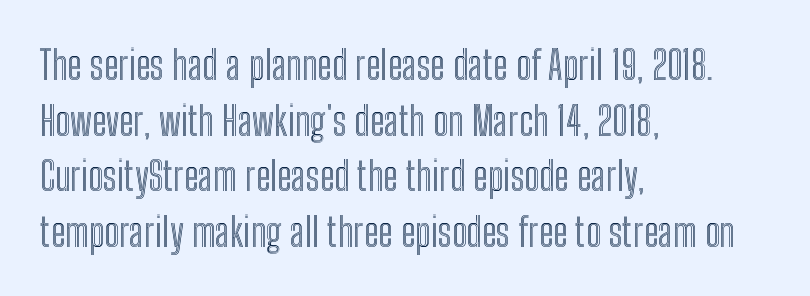
Q: Is the text italic (slanted)? A: No, it is upright.
Q: Is the text underlined? A: No.
Q: How is the paragraph aligned? A: Left-aligned.
Q: Is the spacing between letters normal or unusually wide? A: Normal.
Q: Is the spacing between lines tight, normal or loose? A: Normal.
Q: Width (condensed, normal, or wide)? A: Condensed.
Q: x-height? A: Medium.
Q: Monospaced? A: No.
